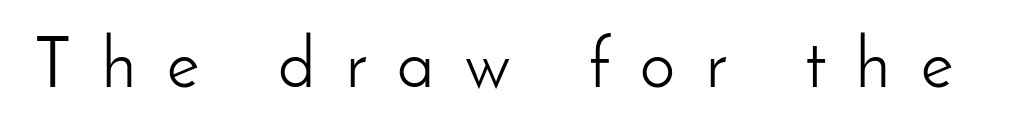
{"serif": "no", "italic": "no", "bold": "no", "weight": "light", "width": "normal", "stroke_contrast": "low", "x_height": "small", "monospaced": "no", "underline": "no", "letter_spacing": "wide", "letter_spacing_em": 0.44, "glyph_px": 70}
